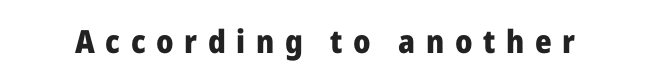
The image shows 32 px heavy sans-serif type, upright; set unusually wide letter spacing (+0.33 em), not underlined; low stroke contrast and a medium x-height.
